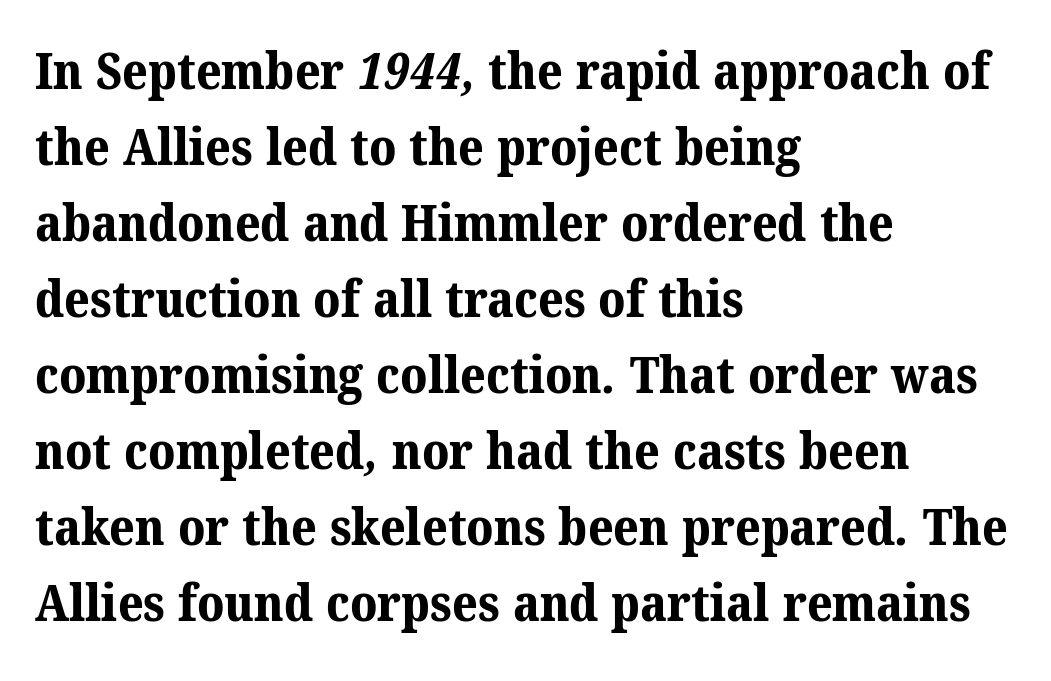
The image shows 50 px bold serif type; set left-aligned, normal line spacing (1.52x), normal letter spacing, not underlined; medium stroke contrast and a medium x-height.
